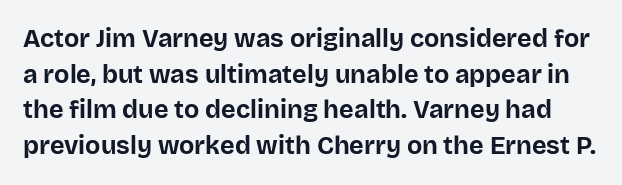
Q: Is the text bold? A: Yes.
Q: Is the text italic (slanted)? A: No, it is upright.
Q: Is the text underlined? A: No.
Q: Is the spacing between letters normal or unusually wide? A: Normal.
Q: Is the spacing between lines tight, normal or loose? A: Normal.
